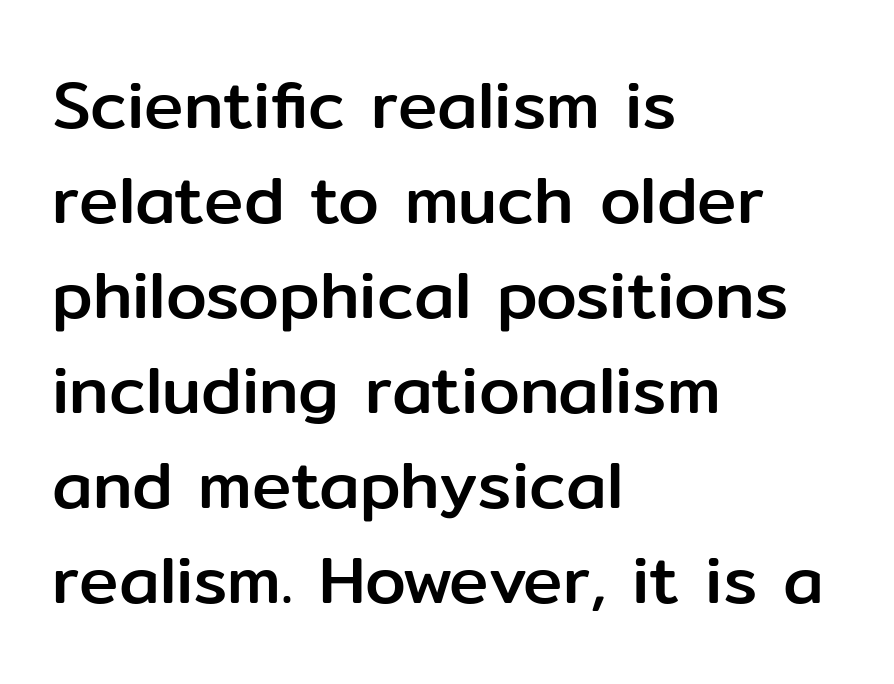
The image shows 66 px sans-serif type, upright; set left-aligned, normal line spacing (1.44x), normal letter spacing, not underlined; low stroke contrast and a medium x-height.
